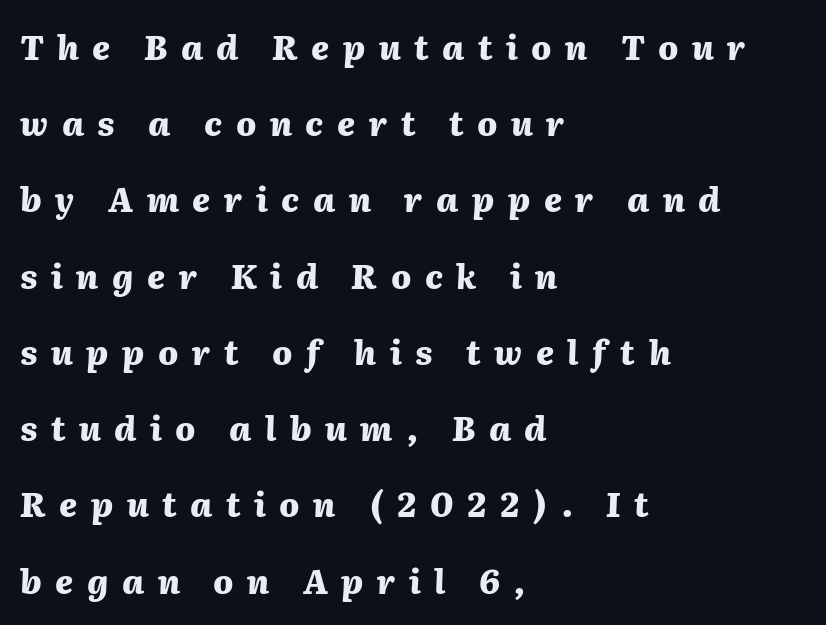
Spacing between characters has been opened up far beyond the box default. Only glyphs here, with clear space below each row. Casual observation: everything's shoved over to the left. The glyphs look as if they've been sheared to an angle. Compared with an ordinary text face, these strokes are far heavier — a full bold. Character widths vary here, with narrow letters taking less room than wide ones.
